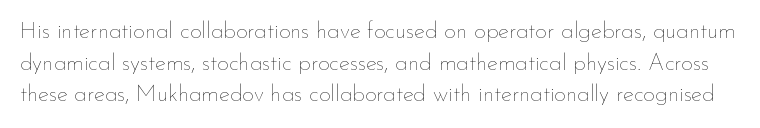
Q: Is the text bold? A: No.
Q: Is the text italic (slanted)? A: No, it is upright.
Q: Is the text underlined? A: No.
Q: Is the spacing between letters normal or unusually wide? A: Normal.
Q: Is the spacing between lines tight, normal or loose? A: Normal.
